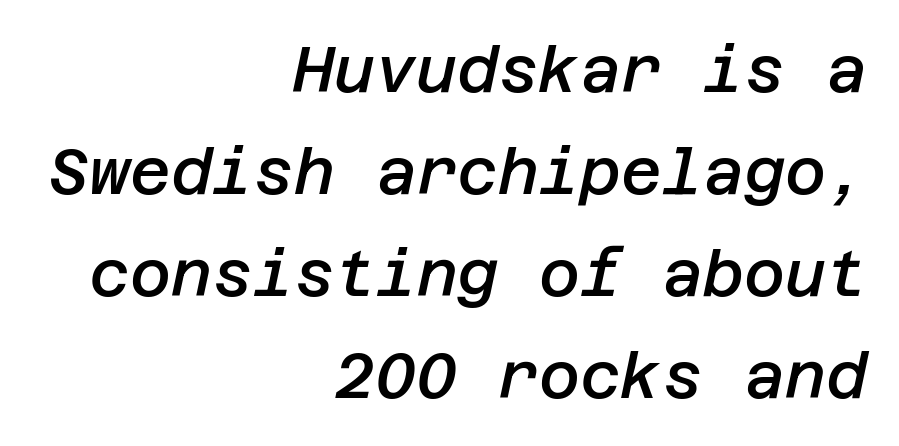
A typesetter would call this zero additional tracking. Each row of text sits above clean, open space. Firm but not heavy-handed strokes: this text is semibold. This sample is right-justified, so line beginnings fall wherever the words allow. Honestly, the row spacing looks completely unremarkable. The passage shown leans; its letterforms are oblique.
